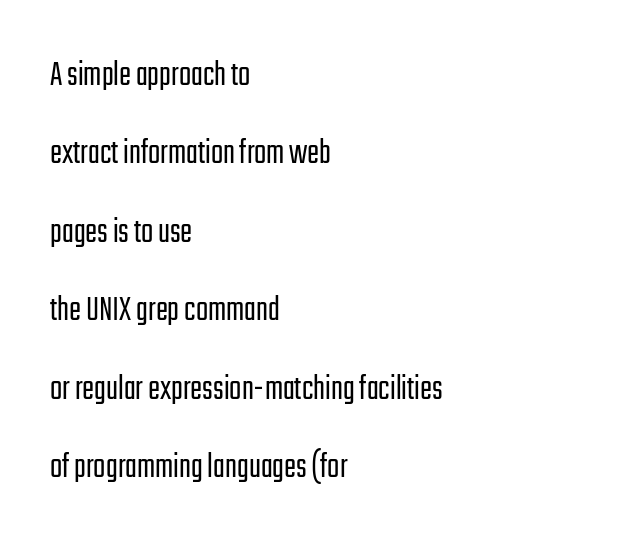
Standard letterfit; no display-style spreading of the glyphs. The space between consecutive lines is lavish. The font family rendered here belongs to the sans-serif group. Notice how the stems are strictly vertical — no italics here. The typeface has the unassuming heft of standard copy or less.
